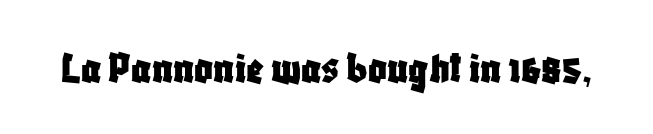
{"serif": "no", "italic": "no", "width": "condensed", "stroke_contrast": "low", "x_height": "large", "monospaced": "no", "underline": "no", "letter_spacing": "normal", "letter_spacing_em": 0.0, "glyph_px": 46}
